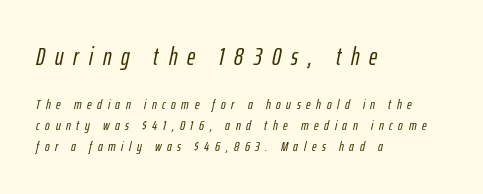
{"italic": "yes", "lean": "right", "slant_degrees": 12, "underline": "no", "align": "left", "line_spacing": "normal", "line_spacing_ratio": 1.49, "letter_spacing": "wide", "letter_spacing_em": 0.4, "larger_block": "first", "size_ratio": 1.79, "glyph_px": 25}
